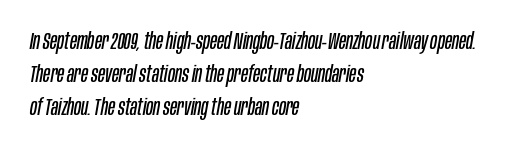
Q: Is the text bold? A: No.
Q: Is the text italic (slanted)? A: Yes, it leans right by about 10 degrees.
Q: Is the text underlined? A: No.
Q: How is the paragraph aligned? A: Left-aligned.
Q: Is the spacing between letters normal or unusually wide? A: Normal.
Q: Is the spacing between lines tight, normal or loose? A: Normal.
